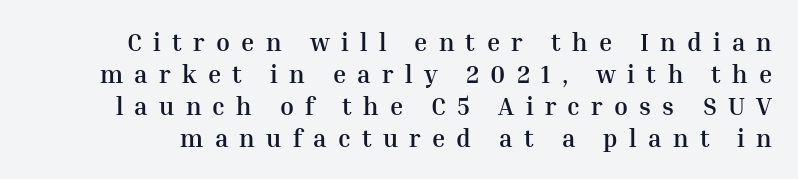
This sample uses an upright cut, with every glyph sitting square on the baseline. Compared with an ordinary text face, these strokes are far heavier — a full bold. Vertically, the passage feels balanced, rows spaced as you'd expect. The area under the type is left untouched.
